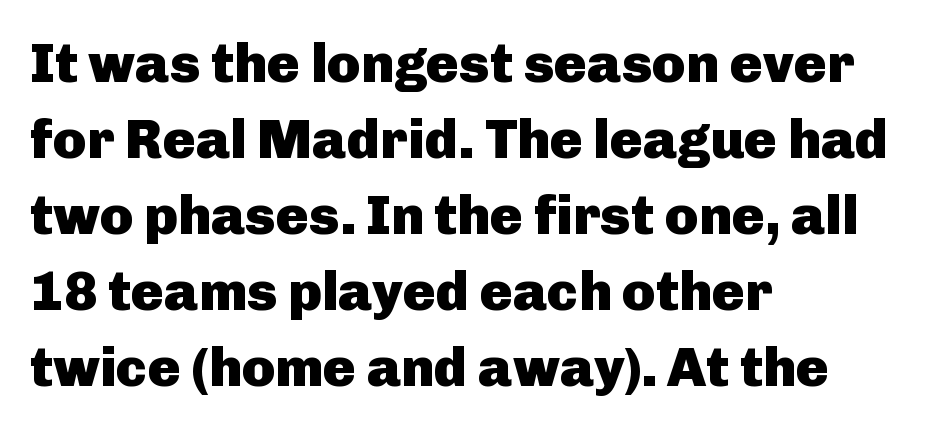
{"serif": "no", "italic": "no", "bold": "yes", "weight": "heavy", "width": "normal", "stroke_contrast": "low", "x_height": "medium", "monospaced": "no", "underline": "no", "align": "left", "line_spacing": "normal", "line_spacing_ratio": 1.38, "letter_spacing": "normal", "letter_spacing_em": 0.0, "glyph_px": 55}
